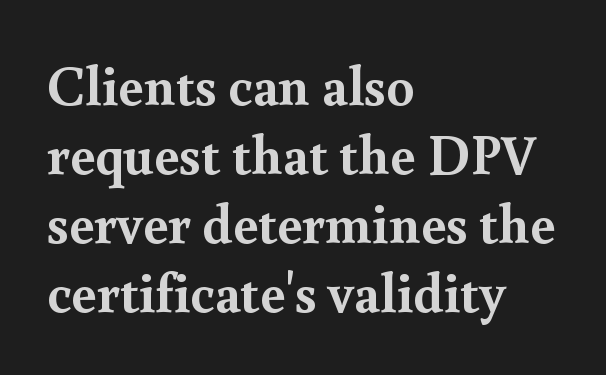
Q: Is the text bold? A: Yes.
Q: Is the text italic (slanted)? A: No, it is upright.
Q: Is the typeface a serif or a sans-serif typeface? A: Serif.
Q: Is the text underlined? A: No.
Q: How is the paragraph aligned? A: Left-aligned.
Q: Is the spacing between letters normal or unusually wide? A: Normal.
Q: Width (condensed, normal, or wide)? A: Normal.
Q: x-height? A: Small.
Q: Monospaced? A: No.
